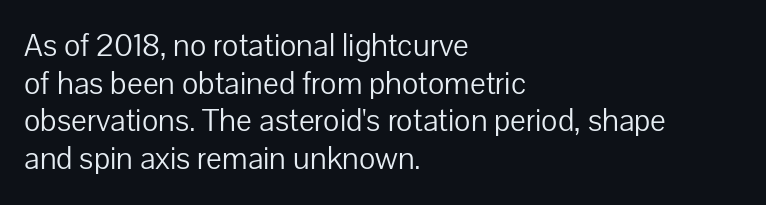
Q: Is the text bold? A: No.
Q: Is the text italic (slanted)? A: No, it is upright.
Q: Is the typeface a serif or a sans-serif typeface? A: Sans-serif.
Q: Is the text underlined? A: No.
Q: How is the paragraph aligned? A: Left-aligned.
Q: Is the spacing between letters normal or unusually wide? A: Normal.
Q: Is the spacing between lines tight, normal or loose? A: Tight.
Q: Width (condensed, normal, or wide)? A: Normal.
Q: Stroke contrast? A: Low.
Q: x-height? A: Medium.
Q: Monospaced? A: No.
